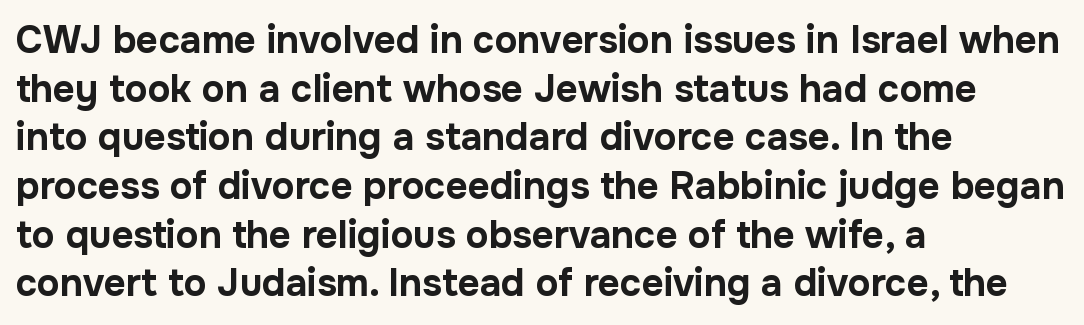
These lines are rendered in a variable-pitch font. Compared with an ordinary text face, these strokes are far heavier — a full bold. The type family on display is of the sans-serif kind. Descenders hang freely into open space. The horizontal fit of the characters is conventional and even. In CSS terms this would be text-align: left.
